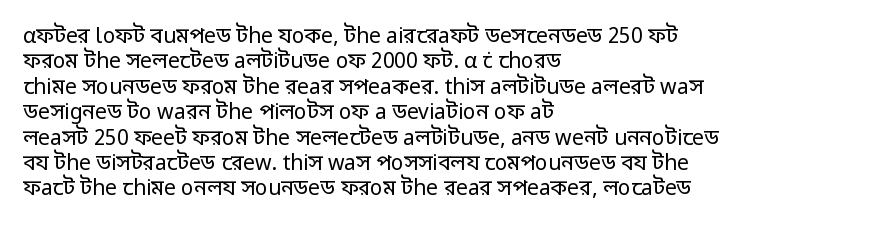
{"italic": "no", "bold": "no", "underline": "no", "align": "left", "line_spacing_ratio": 1.21, "letter_spacing": "normal", "letter_spacing_em": 0.0, "glyph_px": 21}
